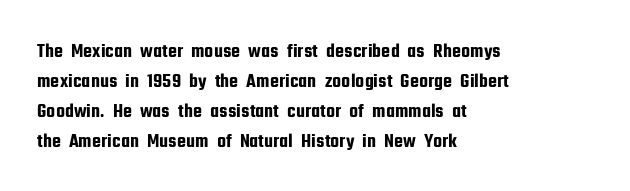
The passage shown has conventional tracking throughout. Is there much room between lines? A standard amount, neither cramped nor airy. This is the regular roman posture of the typeface. Plain, unruled lines of type. Typeset ragged right — the left edge is the straight one.
